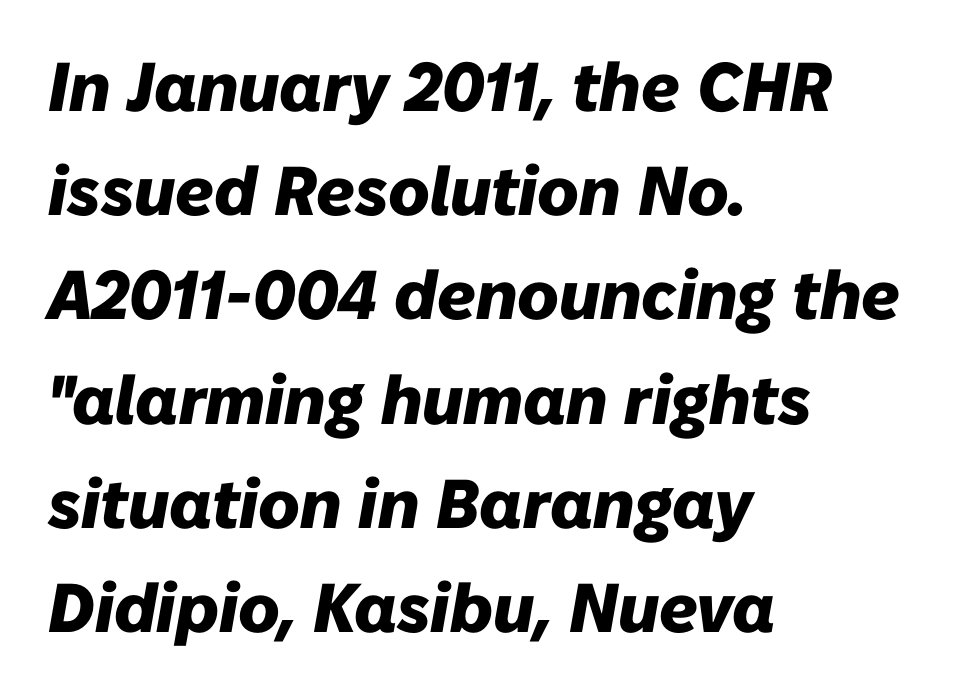
Q: Is the text bold? A: Yes.
Q: Is the text italic (slanted)? A: Yes, it leans right by about 10 degrees.
Q: Is the text underlined? A: No.
Q: How is the paragraph aligned? A: Left-aligned.
Q: Is the spacing between letters normal or unusually wide? A: Normal.
Q: Is the spacing between lines tight, normal or loose? A: Normal.
Q: Width (condensed, normal, or wide)? A: Normal.
Q: Stroke contrast? A: Low.
Q: x-height? A: Medium.
Q: Monospaced? A: No.
